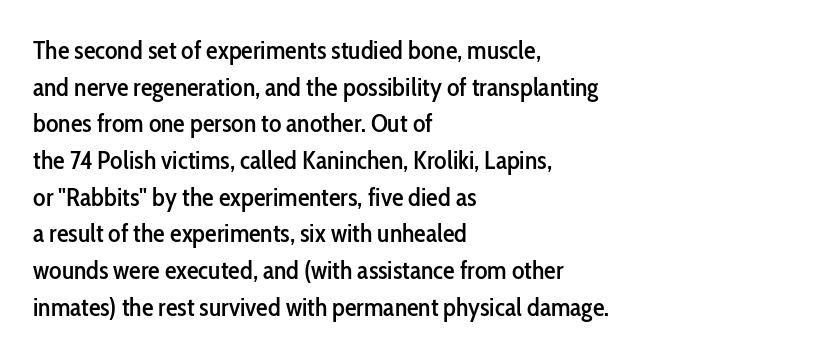
Here the glyphs are tracked normally, forming tight word shapes. Upright lettering throughout. Underline: absent. The lines are quadded left.
